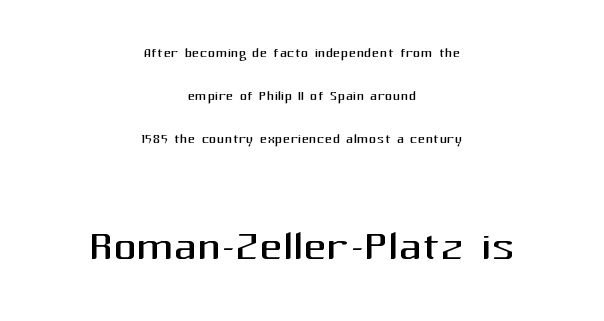
{"serif": "no", "italic": "no", "bold": "no", "weight": "regular", "width": "normal", "stroke_contrast": "medium", "x_height": "medium", "monospaced": "no", "underline": "no", "align": "center", "line_spacing": "loose", "line_spacing_ratio": 2.26, "letter_spacing": "normal", "letter_spacing_em": 0.0, "larger_block": "second", "size_ratio": 3.05, "glyph_px": 58}
